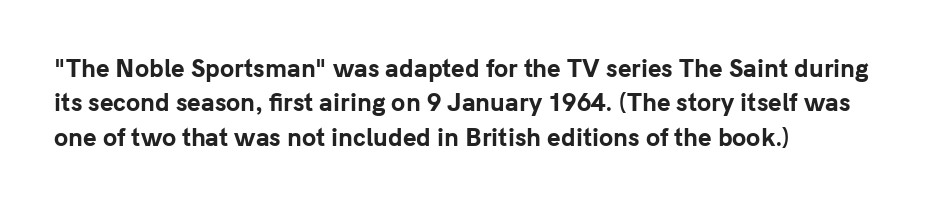
Q: Is the text bold? A: Yes.
Q: Is the text italic (slanted)? A: No, it is upright.
Q: Is the text underlined? A: No.
Q: Is the spacing between letters normal or unusually wide? A: Normal.
Q: Is the spacing between lines tight, normal or loose? A: Normal.
